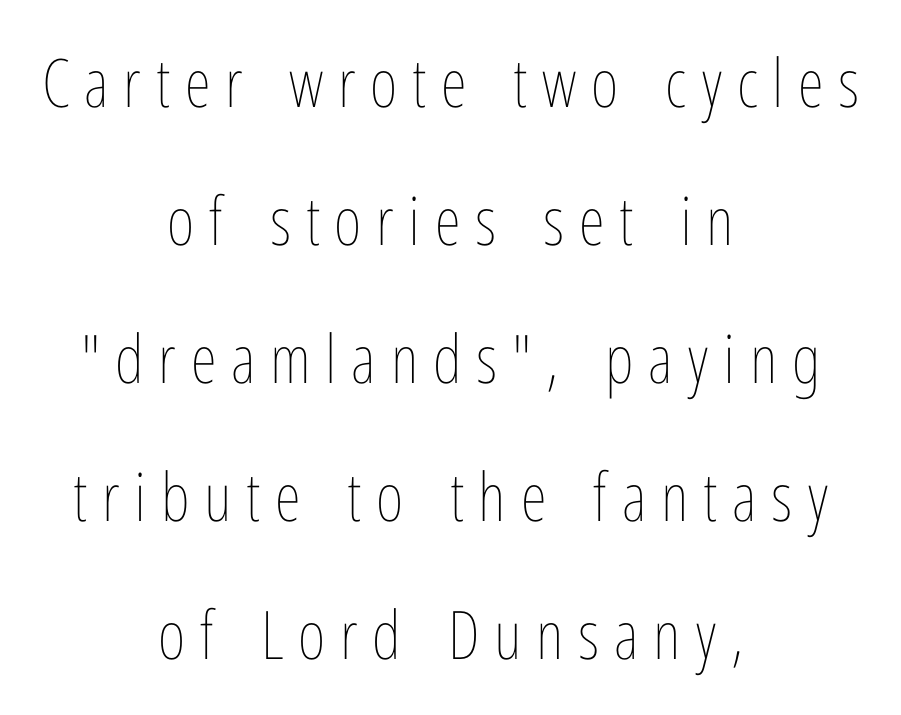
In terms of posture, this sample is upright. No word sits above an underline. This reads as an unemphasized weight, regular at the heaviest. Varying glyph widths throughout — classic text-font behaviour. Rows of type keep a wide berth in the vertical direction. This rendering uses center alignment, leaving both contours irregular but symmetric.
